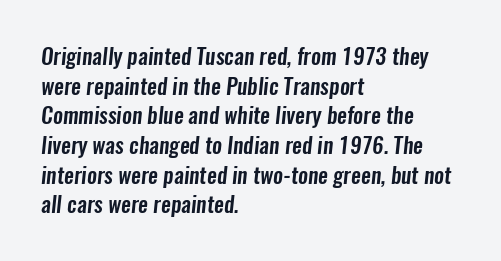
Q: Is the text underlined? A: No.
Q: How is the paragraph aligned? A: Left-aligned.
Q: Is the spacing between letters normal or unusually wide? A: Normal.
Q: Is the spacing between lines tight, normal or loose? A: Normal.
